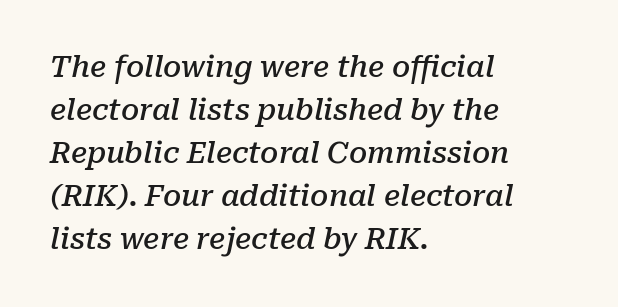
Little horizontal feet cap the strokes, marking this as serif type. This sample uses plain, unmodified letter spacing. The letters are semibold — heavier than regular but short of a full bold. The setting favours the left margin, as ordinary paragraphs usually do.
